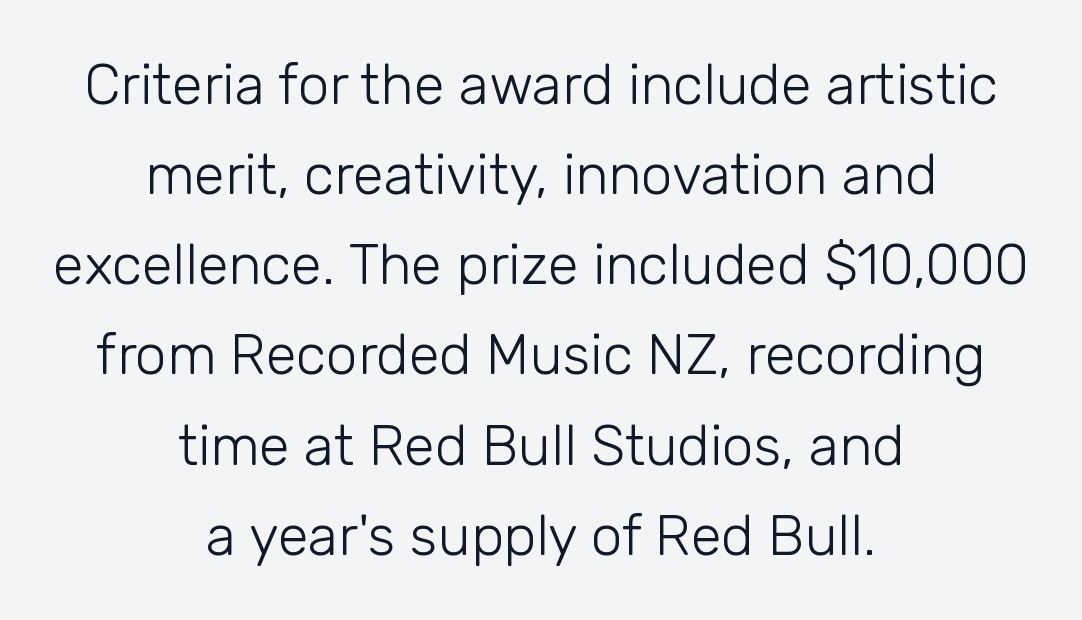
Q: Is the text bold? A: No.
Q: Is the text italic (slanted)? A: No, it is upright.
Q: Is the typeface a serif or a sans-serif typeface? A: Sans-serif.
Q: Is the text underlined? A: No.
Q: How is the paragraph aligned? A: Centered.
Q: Is the spacing between letters normal or unusually wide? A: Normal.
Q: Is the spacing between lines tight, normal or loose? A: Normal.
Q: Width (condensed, normal, or wide)? A: Normal.
Q: Stroke contrast? A: Low.
Q: x-height? A: Medium.
Q: Monospaced? A: No.
